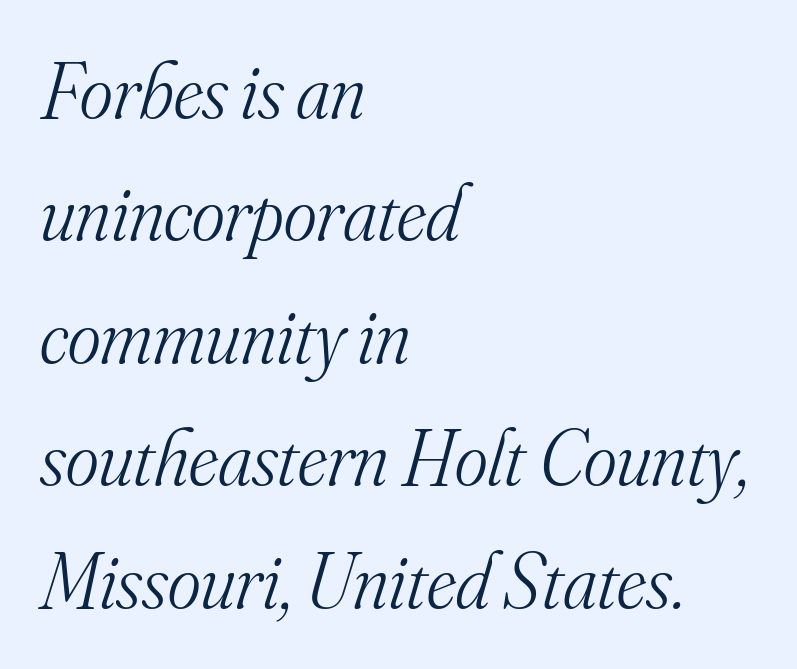
The foot of each line stays bare and open. Regarding serifs, this sample has them. Line starts are locked; line ends wander. Proportional: the letters do not fall into vertical columns. Short note: letters normally spaced. These lines sit exactly where default settings would place them.
